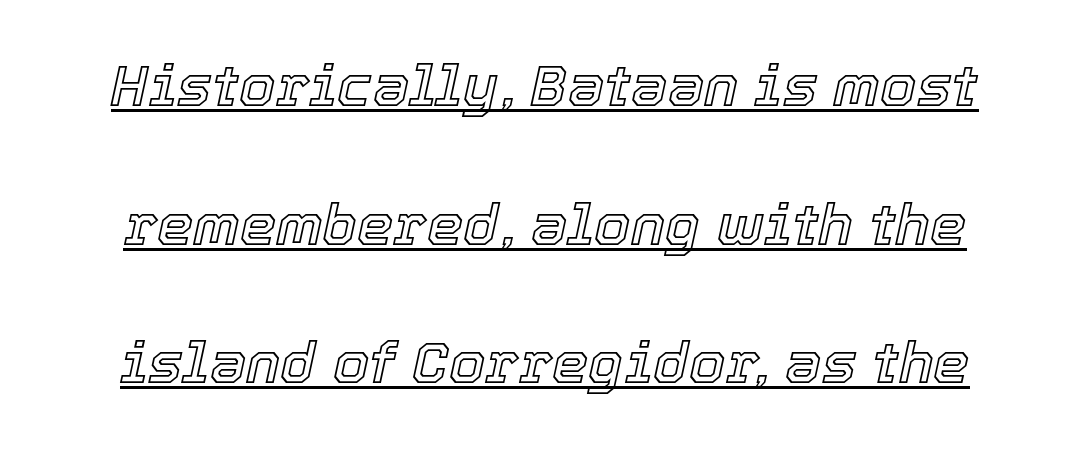
Q: Is the text italic (slanted)? A: Yes, it leans right by about 12 degrees.
Q: Is the text underlined? A: Yes.
Q: Is the spacing between letters normal or unusually wide? A: Normal.
Q: Is the spacing between lines tight, normal or loose? A: Loose.
Q: Width (condensed, normal, or wide)? A: Normal.
Q: x-height? A: Medium.
Q: Monospaced? A: No.
